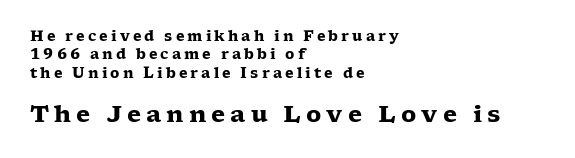
Q: Is the text bold? A: Yes.
Q: Is the text italic (slanted)? A: No, it is upright.
Q: Is the text underlined? A: No.
Q: How is the paragraph aligned? A: Left-aligned.
Q: Is the spacing between letters normal or unusually wide? A: Unusually wide.
Q: Is the spacing between lines tight, normal or loose? A: Normal.
Q: Which block of text is set in a larger size, the first (top) or the second (bottom)? A: The second (bottom) one.
